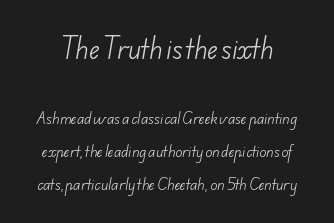
The image shows 25 px text type; set loose line spacing (2.35x), normal letter spacing, not underlined; the first (top) block is 1.79x larger.
